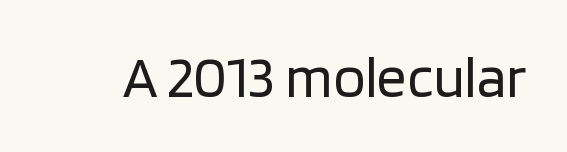
Q: Is the text bold? A: No.
Q: Is the text italic (slanted)? A: No, it is upright.
Q: Is the typeface a serif or a sans-serif typeface? A: Sans-serif.
Q: Is the text underlined? A: No.
Q: Is the spacing between letters normal or unusually wide? A: Normal.
Q: Width (condensed, normal, or wide)? A: Normal.
Q: Stroke contrast? A: Low.
Q: x-height? A: Large.
Q: Monospaced? A: No.
